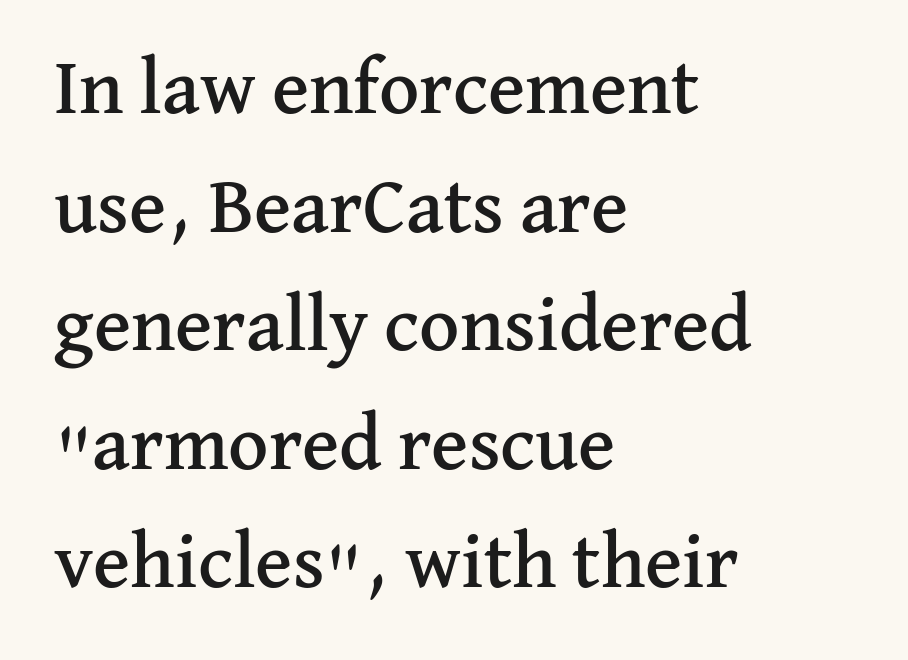
Type without underlining. Vertical strokes here are truly vertical. Compared with a centered layout, this one pins lines to the left instead. A typesetter would call this zero additional tracking. The rows are spaced the way most documents space them. You could not count columns in this text — the font is proportionally spaced.
